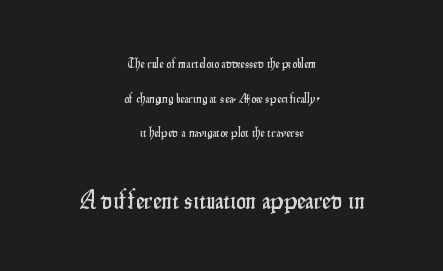
A student would call this center alignment; a typographer would say set centered. Just letters on the line, the space beneath them empty. You can tell it's not italic because the verticals are truly vertical. Of the two passages, the one underneath uses the larger point size.
